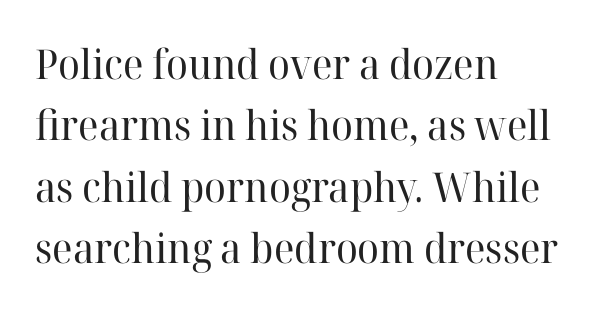
{"serif": "yes", "italic": "no", "bold": "no", "weight": "regular", "width": "normal", "stroke_contrast": "high", "x_height": "medium", "monospaced": "no", "underline": "no", "align": "left", "line_spacing": "normal", "line_spacing_ratio": 1.5, "letter_spacing": "normal", "letter_spacing_em": 0.0, "glyph_px": 41}
